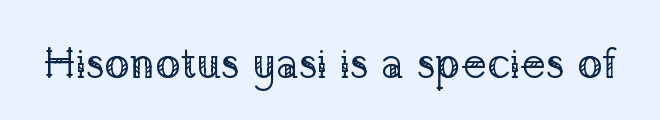
{"serif": "yes", "italic": "no", "bold": "no", "weight": "regular", "width": "normal", "stroke_contrast": "low", "x_height": "medium", "monospaced": "no", "underline": "no", "letter_spacing": "normal", "letter_spacing_em": 0.0, "glyph_px": 42}
